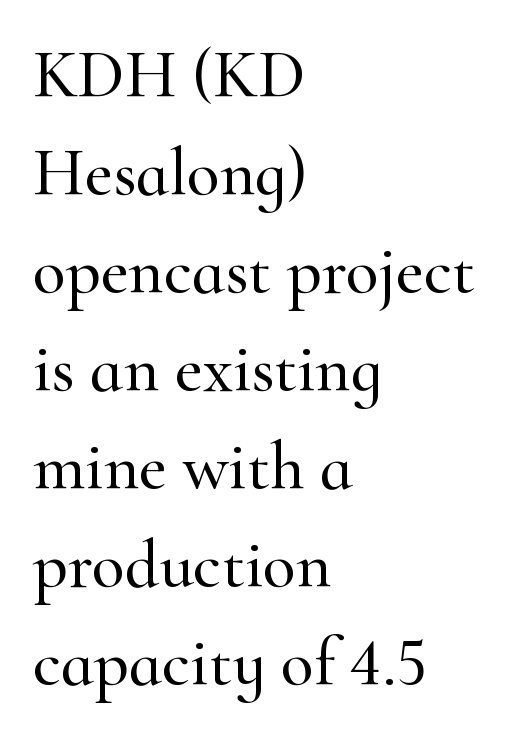
The image shows 68 px serif type, upright; set left-aligned, normal line spacing (1.44x), normal letter spacing, not underlined; high stroke contrast and a small x-height.
